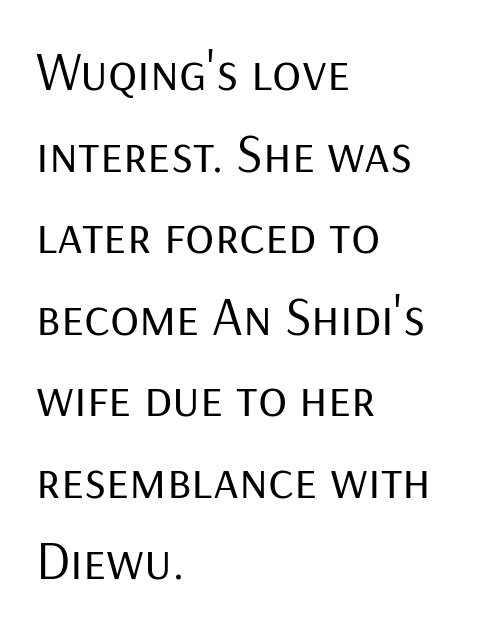
The image shows 54 px regular-weight sans-serif type, upright; set left-aligned, normal line spacing (1.51x), normal letter spacing, not underlined; low stroke contrast and a medium x-height.
